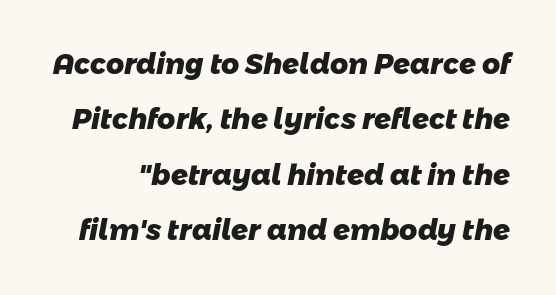
Q: Is the text bold? A: Yes.
Q: Is the typeface a serif or a sans-serif typeface? A: Sans-serif.
Q: Is the text underlined? A: No.
Q: Is the spacing between letters normal or unusually wide? A: Normal.
Q: Is the spacing between lines tight, normal or loose? A: Loose.
Q: Width (condensed, normal, or wide)? A: Normal.
Q: Stroke contrast? A: Low.
Q: x-height? A: Medium.
Q: Monospaced? A: No.
